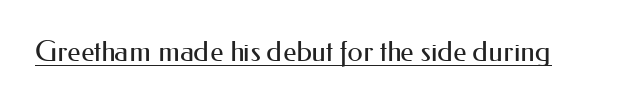
Q: Is the text bold? A: No.
Q: Is the text italic (slanted)? A: No, it is upright.
Q: Is the typeface a serif or a sans-serif typeface? A: Sans-serif.
Q: Is the text underlined? A: Yes.
Q: Is the spacing between letters normal or unusually wide? A: Normal.
Q: Width (condensed, normal, or wide)? A: Normal.
Q: Stroke contrast? A: Medium.
Q: x-height? A: Small.
Q: Monospaced? A: No.
